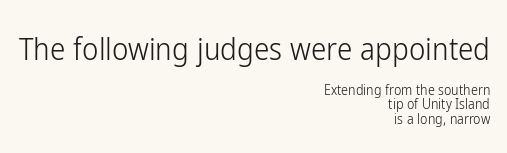
In this sample the first text group is rendered at the bigger scale. Inter-character spacing is left at the font's built-in metrics. Do the characters align in a grid? No, the font is proportional. Closely set lines give the paragraph a compact silhouette.
